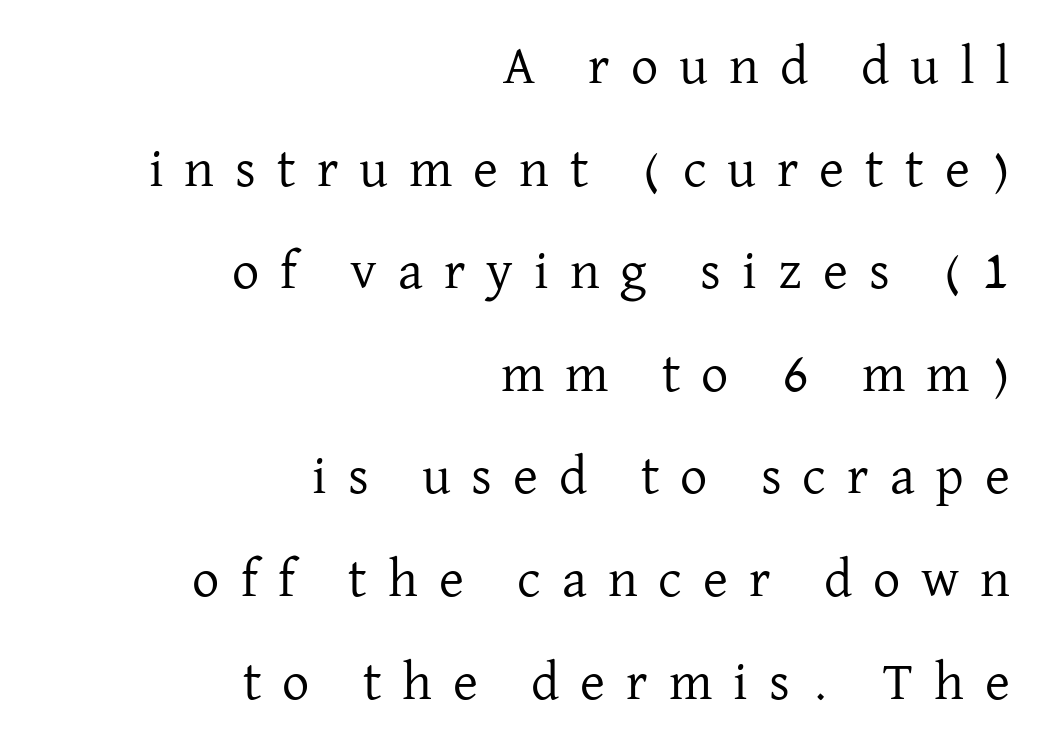
{"serif": "yes", "italic": "no", "bold": "no", "weight": "regular", "width": "normal", "stroke_contrast": "low", "x_height": "medium", "monospaced": "no", "underline": "no", "align": "right", "line_spacing": "loose", "line_spacing_ratio": 1.9, "letter_spacing": "wide", "letter_spacing_em": 0.39, "glyph_px": 54}
